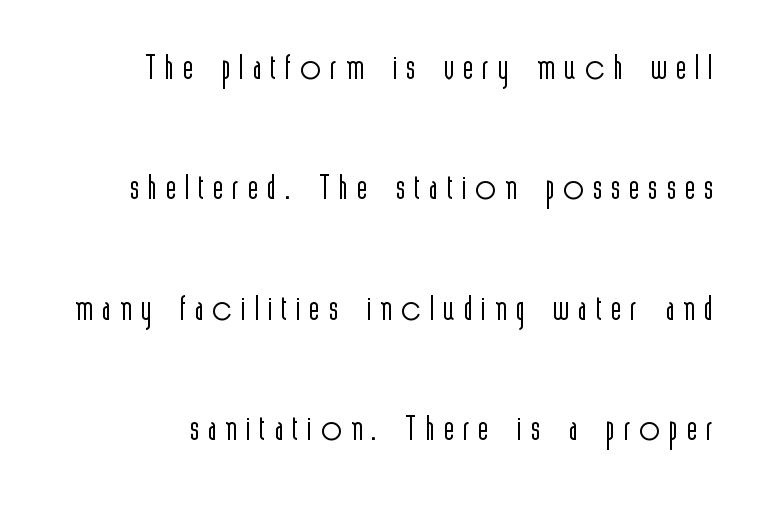
The image shows 51 px light, condensed sans-serif type, upright; set loose line spacing (2.36x), not underlined; a medium x-height.
